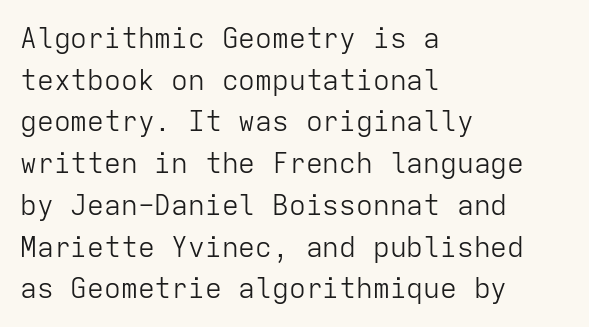
The image shows 28 px light sans-serif type, upright, monospaced; set left-aligned, normal line spacing (1.49x), normal letter spacing, not underlined; low stroke contrast and a medium x-height.
